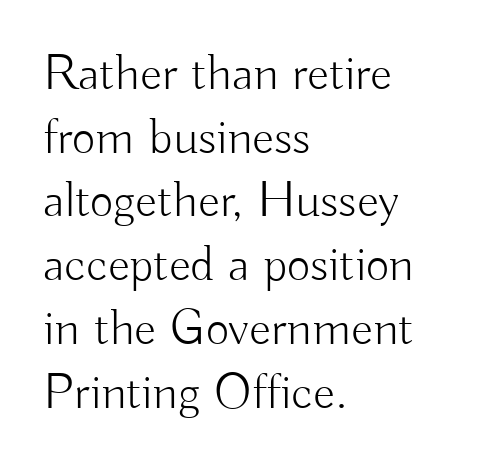
Q: Is the text bold? A: No.
Q: Is the text italic (slanted)? A: No, it is upright.
Q: Is the typeface a serif or a sans-serif typeface? A: Sans-serif.
Q: Is the text underlined? A: No.
Q: How is the paragraph aligned? A: Left-aligned.
Q: Is the spacing between letters normal or unusually wide? A: Normal.
Q: Is the spacing between lines tight, normal or loose? A: Normal.
Q: Width (condensed, normal, or wide)? A: Normal.
Q: Stroke contrast? A: Low.
Q: x-height? A: Small.
Q: Monospaced? A: No.
